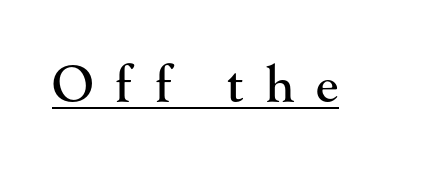
Q: Is the text italic (slanted)? A: No, it is upright.
Q: Is the typeface a serif or a sans-serif typeface? A: Serif.
Q: Is the text underlined? A: Yes.
Q: Is the spacing between letters normal or unusually wide? A: Unusually wide.
Q: Width (condensed, normal, or wide)? A: Normal.
Q: Stroke contrast? A: High.
Q: x-height? A: Small.
Q: Monospaced? A: No.
